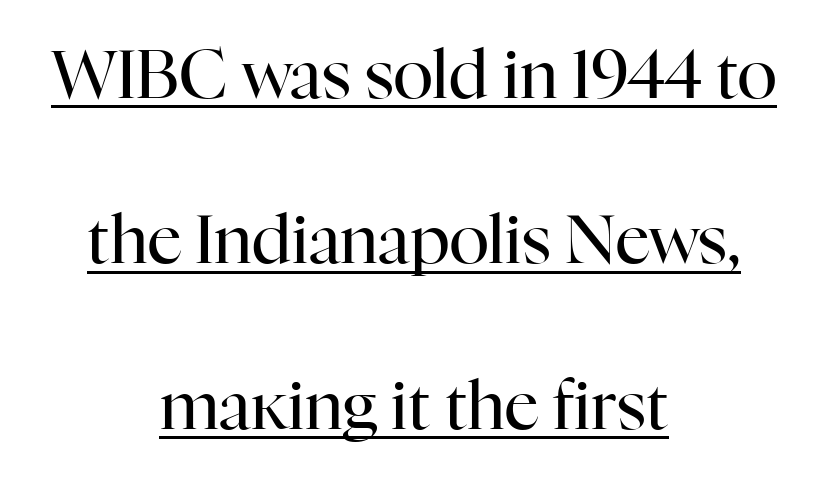
You could not count columns in this text — the font is proportionally spaced. Between one letter and the next there's only the usual sliver of space. One glance says open: line gaps are wider than usual. Regarding serifs, this sample has them.
